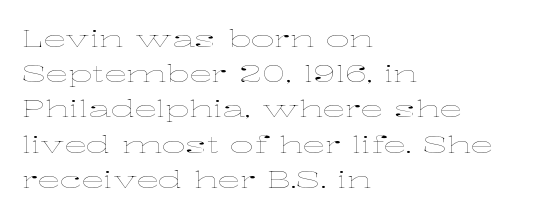
The image shows 23 px text type, upright; set left-aligned, normal line spacing (1.53x), normal letter spacing, not underlined.
